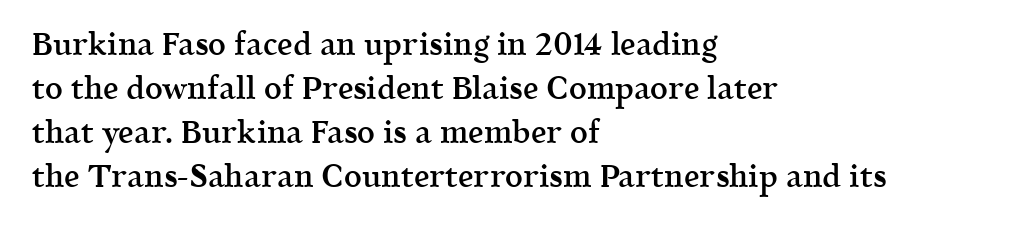
{"serif": "yes", "italic": "no", "bold": "semi", "weight": "semibold", "width": "normal", "x_height": "medium", "monospaced": "no", "underline": "no", "align": "left", "line_spacing": "normal", "line_spacing_ratio": 1.42, "letter_spacing": "normal", "letter_spacing_em": 0.0, "glyph_px": 31}
